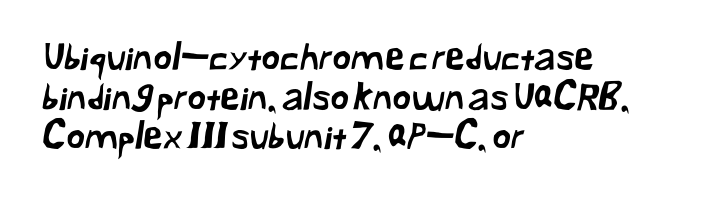
{"serif": "no", "width": "normal", "stroke_contrast": "low", "x_height": "medium", "monospaced": "no", "underline": "no", "align": "left", "line_spacing": "tight", "line_spacing_ratio": 1.1, "letter_spacing": "normal", "letter_spacing_em": 0.0, "glyph_px": 36}
